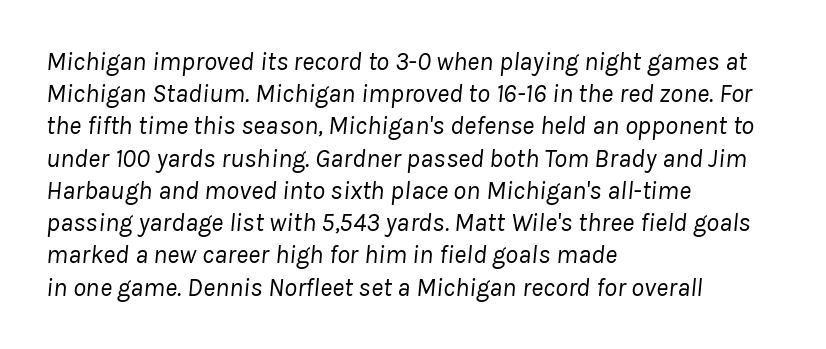
The image shows 26 px text type, italic (leaning right); set left-aligned, line spacing 1.24x, normal letter spacing, not underlined.
